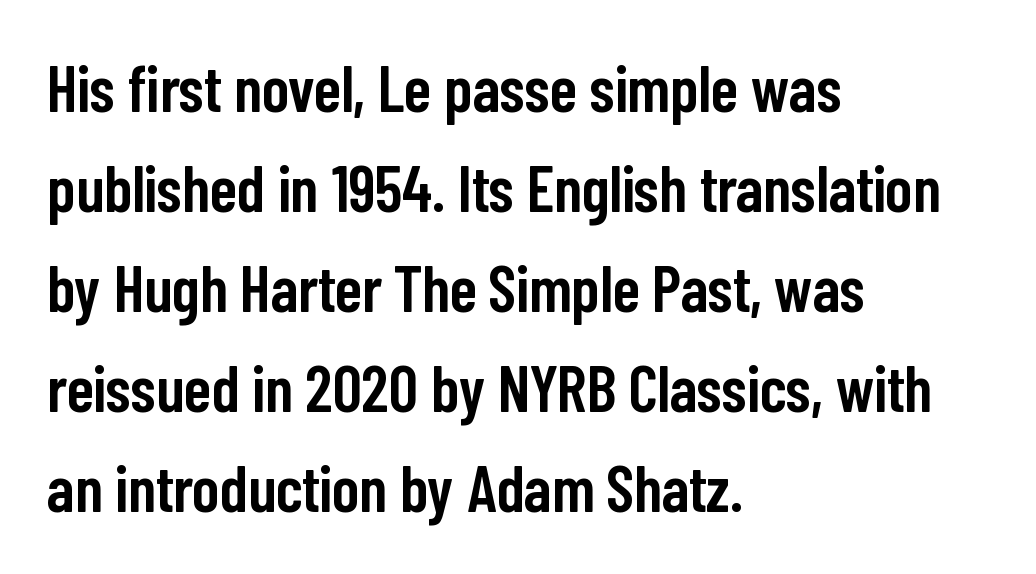
The image shows 65 px semibold, condensed sans-serif type, upright; set left-aligned, normal line spacing (1.54x), normal letter spacing, not underlined; low stroke contrast and a medium x-height.
